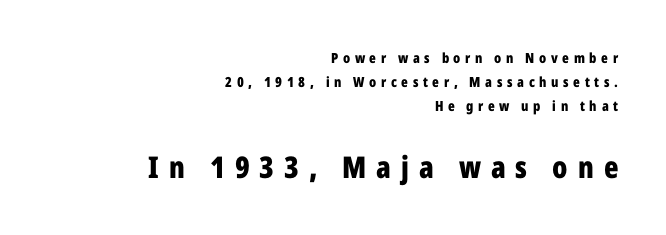
{"serif": "no", "italic": "no", "bold": "yes", "weight": "bold", "width": "condensed", "stroke_contrast": "low", "x_height": "medium", "monospaced": "no", "underline": "no", "align": "right", "line_spacing_ratio": 1.73, "letter_spacing": "wide", "letter_spacing_em": 0.33, "larger_block": "second", "size_ratio": 2.14, "glyph_px": 30}
